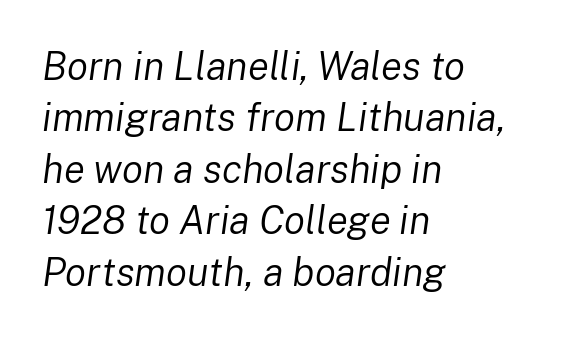
{"italic": "yes", "lean": "right", "slant_degrees": 8, "bold": "no", "weight": "regular", "width": "normal", "stroke_contrast": "low", "x_height": "medium", "monospaced": "no", "underline": "no", "align": "left", "line_spacing": "normal", "line_spacing_ratio": 1.32, "letter_spacing": "normal", "letter_spacing_em": 0.0, "glyph_px": 39}
